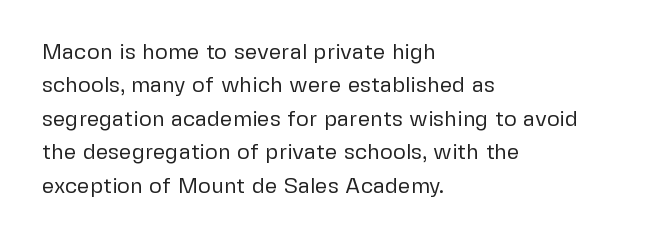
Summary of vertical rhythm: regular, with standard interline spacing. No extra ink here — the face is not bold. Quick note: not italic, upright. Horizontal alignment here is leftward, the default for most running prose.
